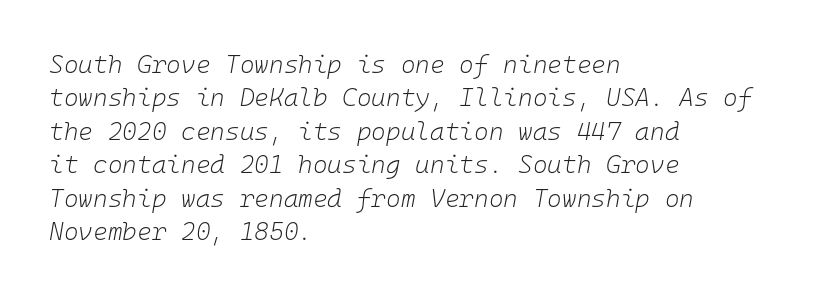
Short note: letters normally spaced. Regular leading. The paragraph has a hard left edge and a soft right edge. The passage shown is not bold in any degree. The text carries the slant typical of an italic or oblique font. The glyphs are unaccompanied by any horizontal stroke below them.
